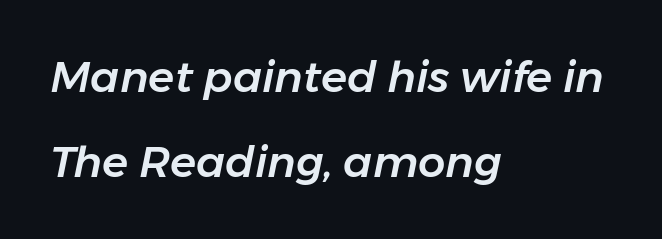
Q: Is the text italic (slanted)? A: Yes, it leans right by about 11 degrees.
Q: Is the text underlined? A: No.
Q: How is the paragraph aligned? A: Left-aligned.
Q: Is the spacing between letters normal or unusually wide? A: Normal.
Q: Is the spacing between lines tight, normal or loose? A: Loose.
Q: Width (condensed, normal, or wide)? A: Normal.
Q: Stroke contrast? A: Low.
Q: x-height? A: Medium.
Q: Monospaced? A: No.
